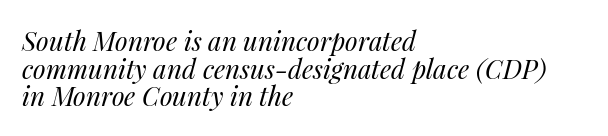
{"italic": "yes", "lean": "right", "slant_degrees": 14, "bold": "no", "underline": "no", "align": "left", "line_spacing": "tight", "line_spacing_ratio": 1.06, "letter_spacing": "normal", "letter_spacing_em": 0.0, "glyph_px": 26}
